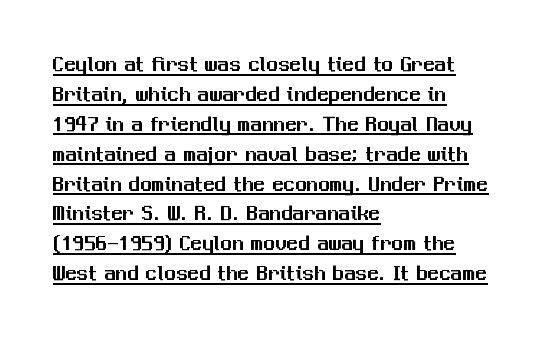
The image shows 23 px text type, upright; set left-aligned, normal line spacing (1.3x), normal letter spacing, underlined.
